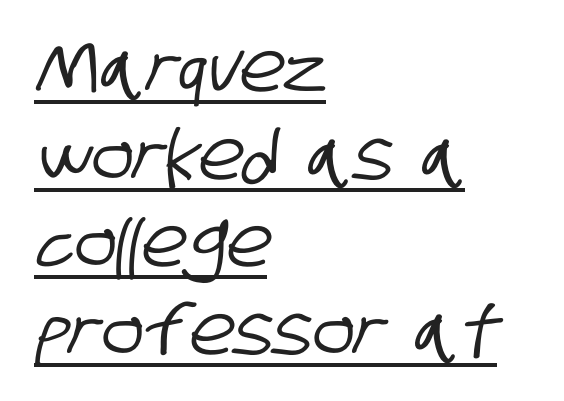
{"serif": "no", "width": "condensed", "stroke_contrast": "low", "x_height": "large", "monospaced": "no", "underline": "yes", "align": "left", "line_spacing": "normal", "line_spacing_ratio": 1.27, "letter_spacing": "normal", "letter_spacing_em": 0.0, "glyph_px": 69}
